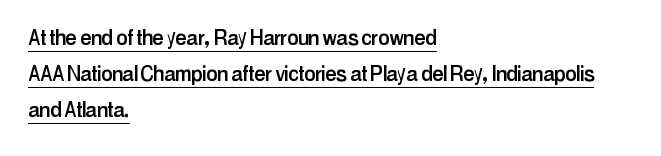
Default kerning and tracking; the words read as compact shapes. The designer left line spacing at the default. Ascenders rise straight up at ninety degrees. Each line of the rendering has a horizontal stroke beneath the glyphs. The ragged edge is on the right, which tells us the setting is flush left.
